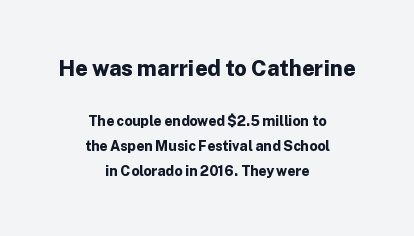
The image shows 22 px bold type, upright; set centered, line spacing 1.79x, normal letter spacing, not underlined; the first (top) block is 1.57x larger.
